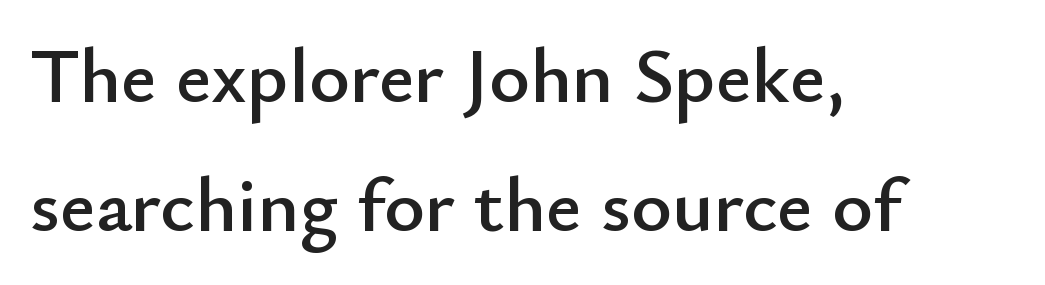
The passage shown stacks its lines at a standard gap. A clean baseline with only descenders dipping below it. Here the designer chose a conventional face with non-uniform glyph widths. Examine the stroke ends and you'll find no serifs. You could call the tracking neutral — neither tight nor loose.
